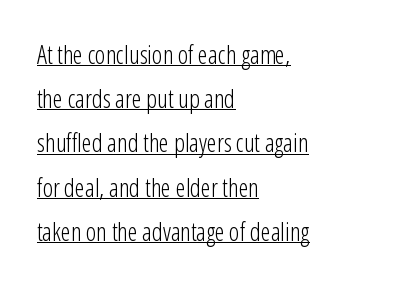
The image shows 25 px text type, upright; set left-aligned, line spacing 1.77x, normal letter spacing, underlined.
